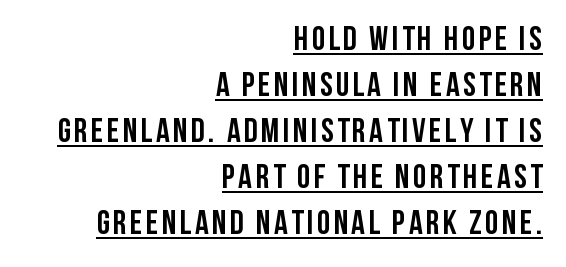
The image shows 34 px semibold, condensed sans-serif type, upright; set right-aligned, normal line spacing (1.35x), underlined; low stroke contrast and a large x-height.
